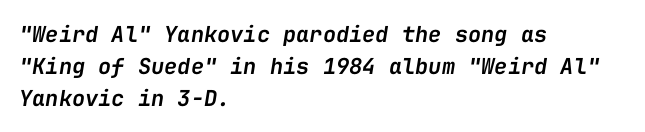
The image shows 22 px text type, italic (leaning right); set left-aligned, normal line spacing (1.45x), normal letter spacing, not underlined.
